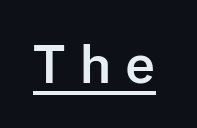
{"serif": "no", "italic": "no", "width": "normal", "stroke_contrast": "low", "x_height": "medium", "monospaced": "no", "underline": "yes", "letter_spacing": "wide", "letter_spacing_em": 0.28, "glyph_px": 52}
